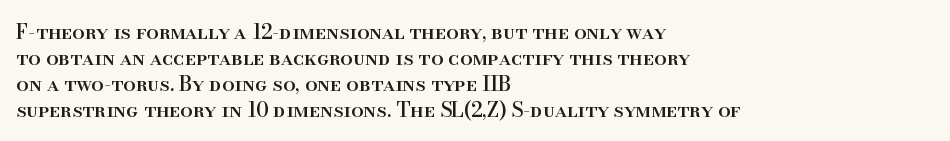
{"italic": "no", "underline": "no", "align": "left", "line_spacing": "normal", "line_spacing_ratio": 1.3, "letter_spacing": "normal", "letter_spacing_em": 0.0, "glyph_px": 20}
